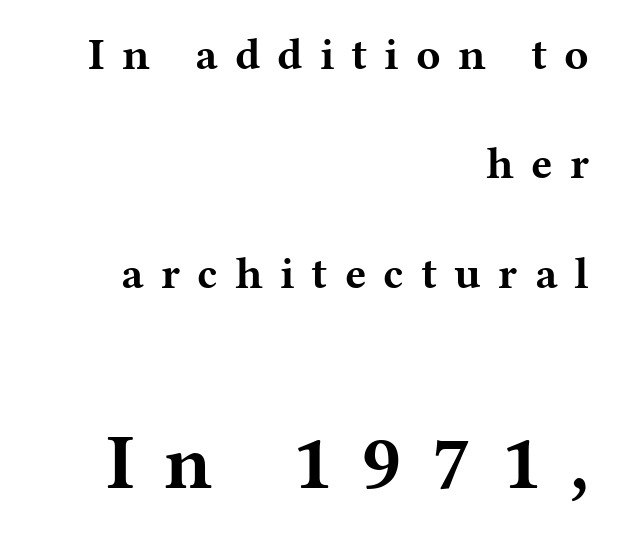
The image shows 78 px bold, wide serif type, upright; set right-aligned, loose line spacing (2.43x), unusually wide letter spacing (+0.38 em), not underlined; the second (bottom) block is 1.73x larger; medium stroke contrast and a medium x-height.
